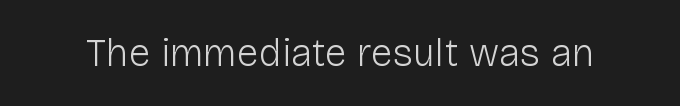
Q: Is the text bold? A: No.
Q: Is the text italic (slanted)? A: No, it is upright.
Q: Is the typeface a serif or a sans-serif typeface? A: Sans-serif.
Q: Is the text underlined? A: No.
Q: Is the spacing between letters normal or unusually wide? A: Normal.
Q: Width (condensed, normal, or wide)? A: Normal.
Q: Stroke contrast? A: Low.
Q: x-height? A: Medium.
Q: Monospaced? A: No.
